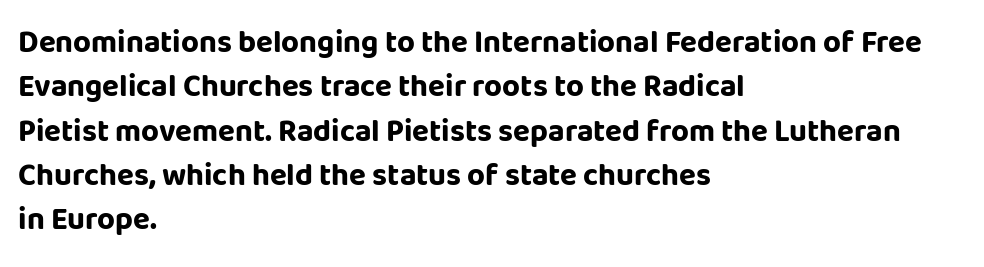
Students, note that the glyphs here touch the page at normal intervals. Descenders hang freely into open space. Alignment: flush left. Note the varied advance widths — an 'i' is clearly narrower than an 'm'.
